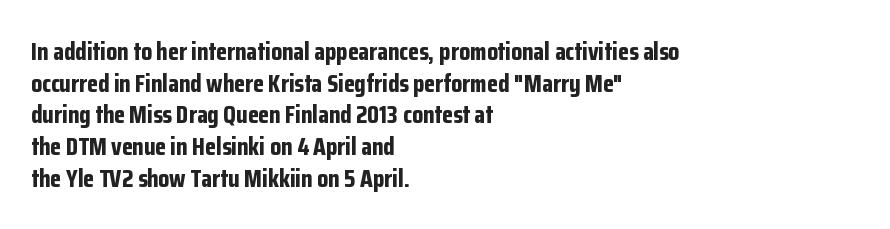
{"italic": "no", "bold": "yes", "underline": "no", "align": "left", "line_spacing": "normal", "line_spacing_ratio": 1.27, "letter_spacing": "normal", "letter_spacing_em": 0.0, "glyph_px": 25}
